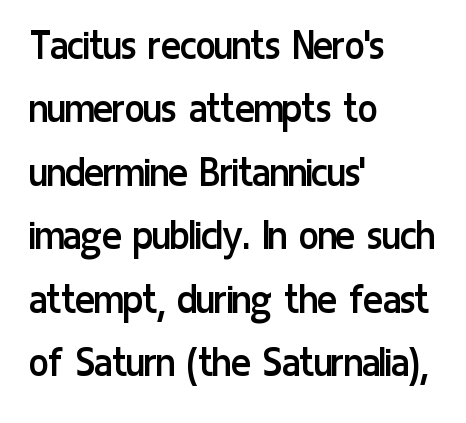
The image shows 46 px regular-weight, condensed sans-serif type, upright; set left-aligned, normal line spacing (1.38x), normal letter spacing, not underlined; low stroke contrast and a medium x-height.
